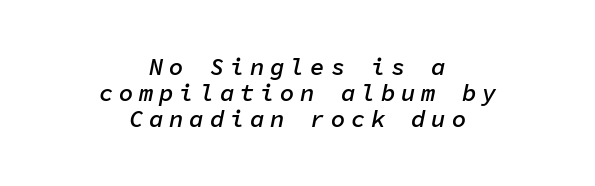
The image shows 24 px text type, italic (leaning right); set centered, tight line spacing (1.09x), unusually wide letter spacing (+0.24 em), not underlined.
